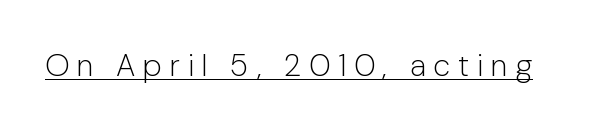
The image shows 31 px light sans-serif type, upright; set unusually wide letter spacing (+0.25 em), underlined; low stroke contrast and a medium x-height.
